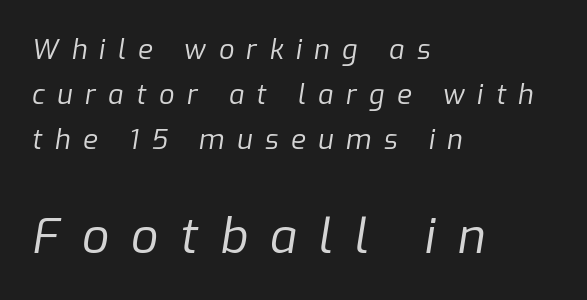
Q: Is the text bold? A: No.
Q: Is the text italic (slanted)? A: Yes, it leans right by about 9 degrees.
Q: Is the text underlined? A: No.
Q: How is the paragraph aligned? A: Left-aligned.
Q: Is the spacing between letters normal or unusually wide? A: Unusually wide.
Q: Is the spacing between lines tight, normal or loose? A: Normal.
Q: Which block of text is set in a larger size, the first (top) or the second (bottom)? A: The second (bottom) one.
Q: Width (condensed, normal, or wide)? A: Normal.
Q: Stroke contrast? A: Low.
Q: x-height? A: Medium.
Q: Monospaced? A: No.
